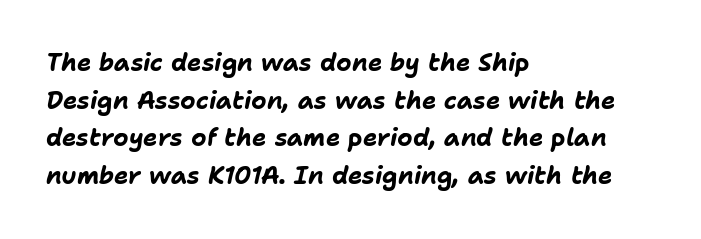
{"italic": "yes", "lean": "right", "slant_degrees": 11, "bold": "yes", "underline": "no", "align": "left", "line_spacing": "normal", "line_spacing_ratio": 1.57, "letter_spacing": "normal", "letter_spacing_em": 0.0, "glyph_px": 24}
